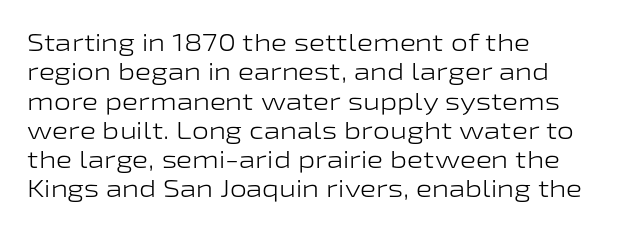
Notice how the stems are strictly vertical — no italics here. Standard letterfit; no display-style spreading of the glyphs. The space beneath each line is pristine and unruled. Counters stay open thanks to moderate or lighter strokes. A classic flush-left, rag-right setting is used for this passage.
